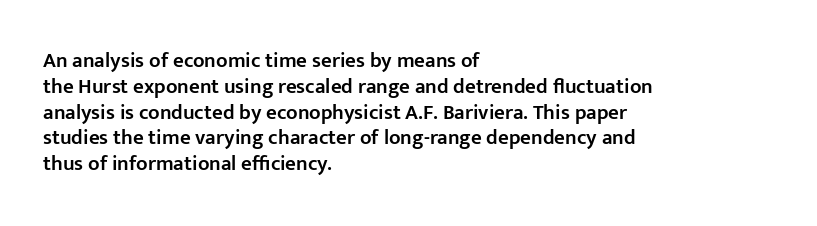
The image shows 21 px text type, upright; set left-aligned, line spacing 1.23x, normal letter spacing, not underlined.
